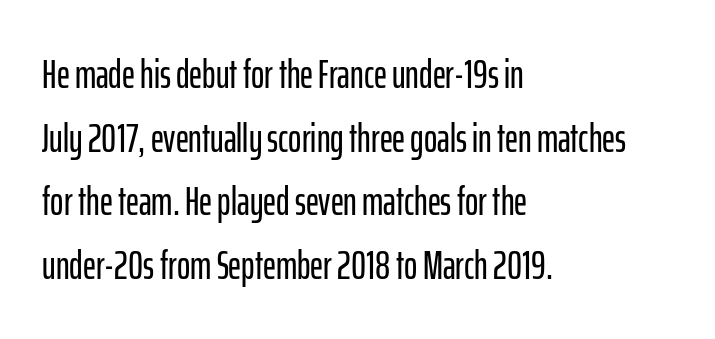
These lines are rendered in a variable-pitch font. Letters rest on an invisible, unmarked baseline. Posture: vertical. Nothing sits at the stroke ends, so this counts as sans-serif.
